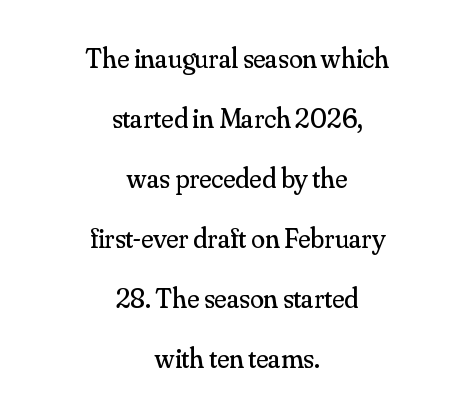
Q: Is the text bold? A: No.
Q: Is the text italic (slanted)? A: No, it is upright.
Q: Is the typeface a serif or a sans-serif typeface? A: Serif.
Q: Is the text underlined? A: No.
Q: How is the paragraph aligned? A: Centered.
Q: Is the spacing between letters normal or unusually wide? A: Normal.
Q: Is the spacing between lines tight, normal or loose? A: Loose.
Q: Width (condensed, normal, or wide)? A: Normal.
Q: Stroke contrast? A: Medium.
Q: x-height? A: Small.
Q: Monospaced? A: No.
